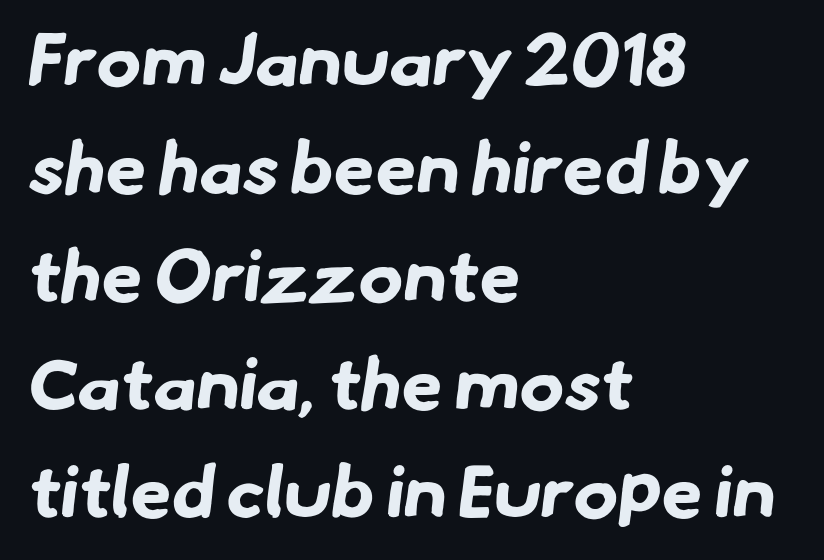
{"serif": "no", "bold": "yes", "weight": "bold", "width": "normal", "stroke_contrast": "low", "x_height": "small", "monospaced": "no", "underline": "no", "align": "left", "line_spacing": "normal", "line_spacing_ratio": 1.46, "letter_spacing": "normal", "letter_spacing_em": 0.0, "glyph_px": 74}
